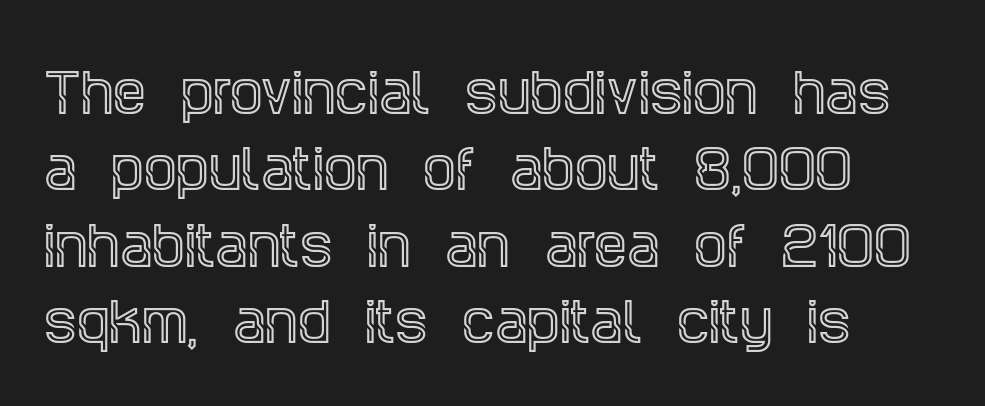
Note the varied advance widths — an 'i' is clearly narrower than an 'm'. Look at the tracking — it's just the regular setting, nothing added. The leading is moderate, giving the passage an even texture. Serif or sans? Serif — the stroke terminals have little feet.
